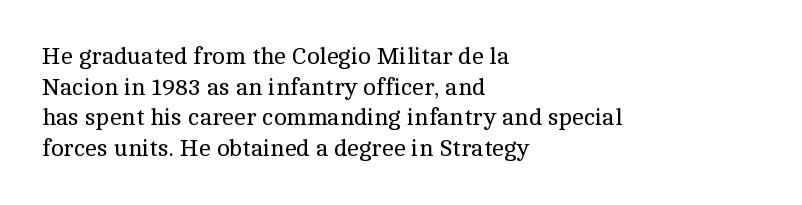
Q: Is the text bold? A: No.
Q: Is the text italic (slanted)? A: No, it is upright.
Q: Is the text underlined? A: No.
Q: How is the paragraph aligned? A: Left-aligned.
Q: Is the spacing between letters normal or unusually wide? A: Normal.
Q: Is the spacing between lines tight, normal or loose? A: Normal.
